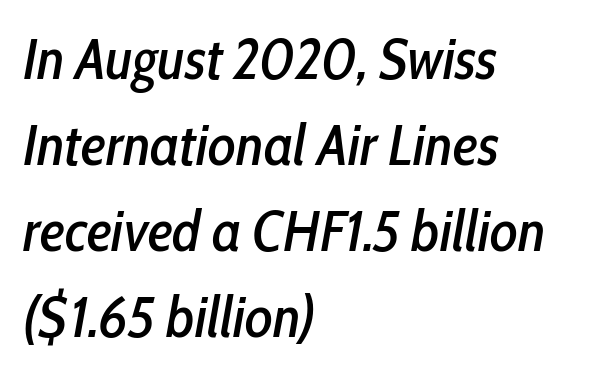
{"italic": "yes", "lean": "right", "slant_degrees": 10, "width": "condensed", "stroke_contrast": "low", "x_height": "medium", "monospaced": "no", "underline": "no", "align": "left", "line_spacing": "normal", "line_spacing_ratio": 1.48, "letter_spacing": "normal", "letter_spacing_em": 0.0, "glyph_px": 58}
